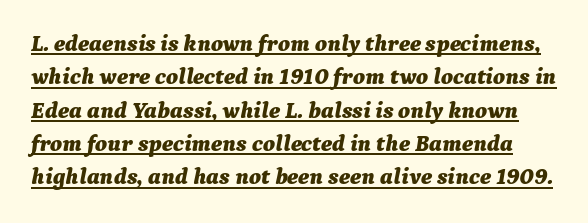
The image shows 23 px bold type, italic (leaning right); set normal line spacing (1.45x), normal letter spacing, underlined.
